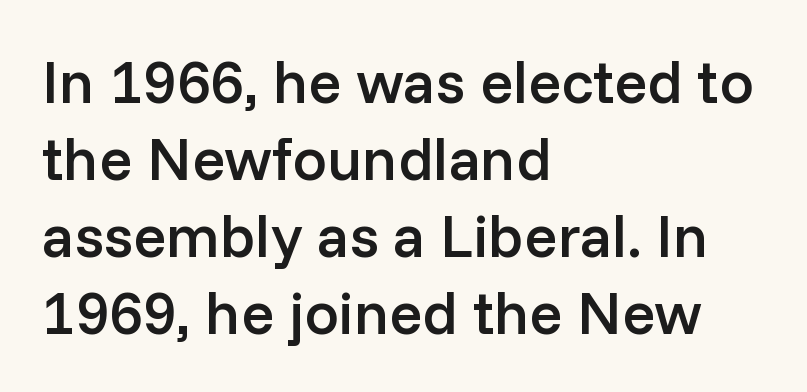
Q: Is the text bold? A: Semi-bold.
Q: Is the text italic (slanted)? A: No, it is upright.
Q: Is the typeface a serif or a sans-serif typeface? A: Sans-serif.
Q: Is the text underlined? A: No.
Q: How is the paragraph aligned? A: Left-aligned.
Q: Is the spacing between letters normal or unusually wide? A: Normal.
Q: Is the spacing between lines tight, normal or loose? A: Normal.
Q: Width (condensed, normal, or wide)? A: Normal.
Q: Stroke contrast? A: Low.
Q: x-height? A: Medium.
Q: Monospaced? A: No.
